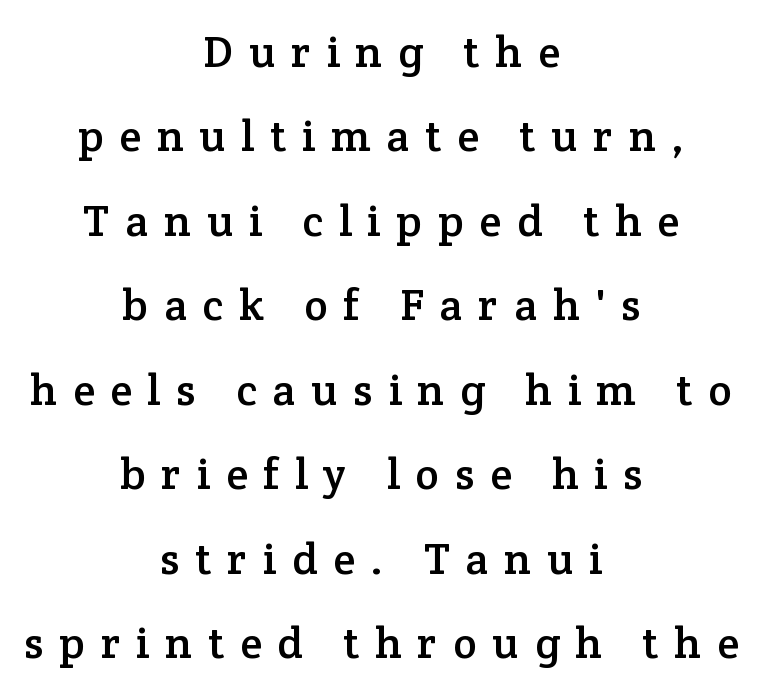
{"serif": "yes", "italic": "no", "width": "normal", "stroke_contrast": "low", "x_height": "medium", "monospaced": "no", "underline": "no", "align": "center", "line_spacing": "loose", "line_spacing_ratio": 1.92, "letter_spacing": "wide", "letter_spacing_em": 0.36, "glyph_px": 44}
